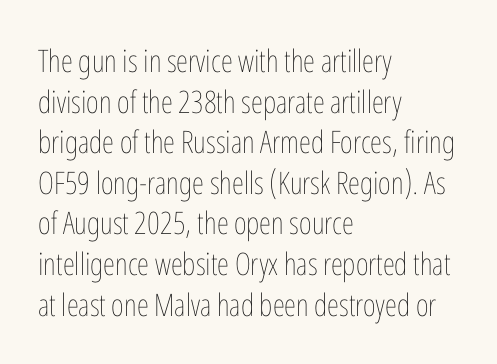
Q: Is the text bold? A: No.
Q: Is the text italic (slanted)? A: No, it is upright.
Q: Is the text underlined? A: No.
Q: How is the paragraph aligned? A: Left-aligned.
Q: Is the spacing between letters normal or unusually wide? A: Normal.
Q: Is the spacing between lines tight, normal or loose? A: Normal.
Q: Width (condensed, normal, or wide)? A: Condensed.
Q: Stroke contrast? A: Low.
Q: x-height? A: Medium.
Q: Monospaced? A: No.
